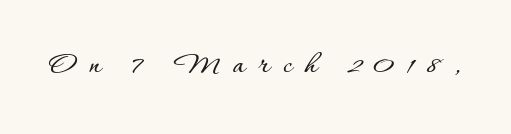
Only glyphs here, with clear space below each row. The letters advance in unequal steps, a hallmark of proportional type. Caption: expanded tracking, letters set apart.
